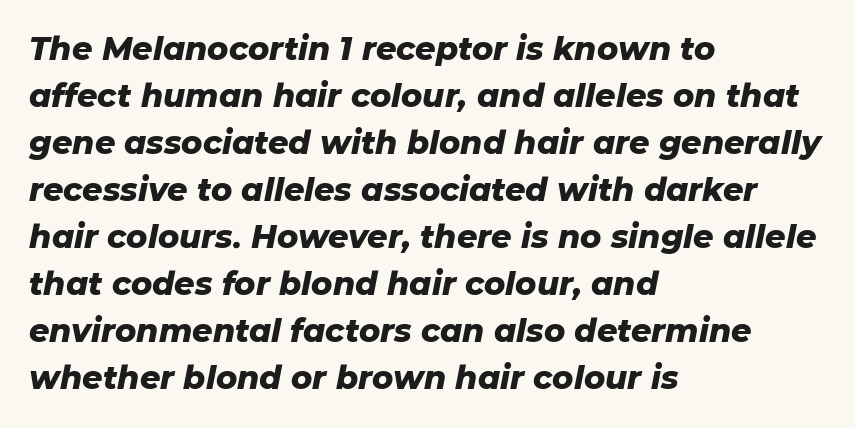
{"italic": "yes", "lean": "right", "slant_degrees": 11, "bold": "yes", "weight": "heavy", "width": "normal", "stroke_contrast": "low", "x_height": "medium", "monospaced": "no", "underline": "no", "align": "left", "line_spacing": "normal", "line_spacing_ratio": 1.47, "letter_spacing": "normal", "letter_spacing_em": 0.0, "glyph_px": 32}
